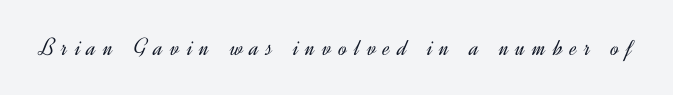
Q: Is the text bold? A: No.
Q: Is the text italic (slanted)? A: Yes.
Q: Is the text underlined? A: No.
Q: Is the spacing between letters normal or unusually wide? A: Unusually wide.
